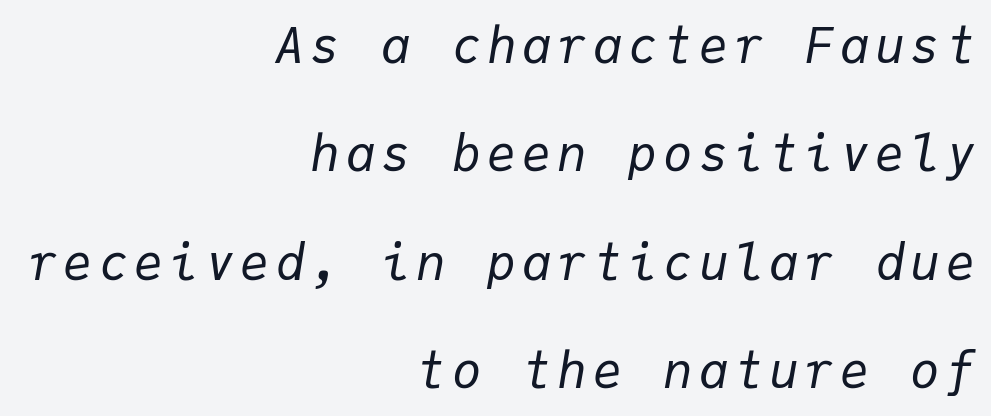
Rendered with sloped, italic letterforms. Layout note: lines flush right. A clean baseline with only descenders dipping below it. Notice the wide empty band between every row — that's loose leading. Think standard paragraph weight, or any step lighter than that. A typesetter would call this monospace, since all characters share one set width.
